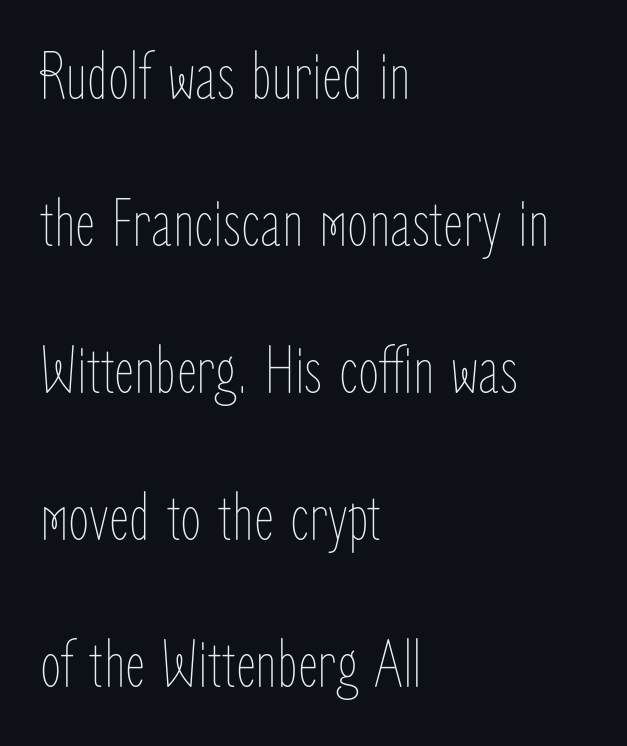
The image shows 69 px thin, condensed type, upright; set left-aligned, loose line spacing (2.13x), normal letter spacing, not underlined; low stroke contrast and a medium x-height.
